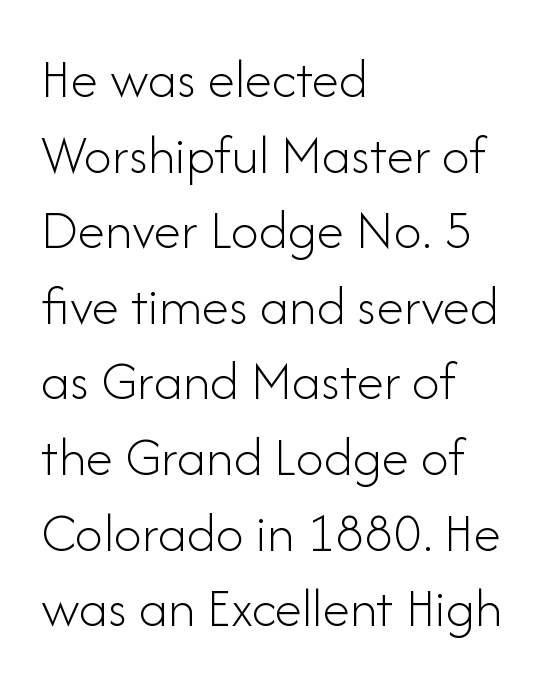
Q: Is the text bold? A: No.
Q: Is the text italic (slanted)? A: No, it is upright.
Q: Is the typeface a serif or a sans-serif typeface? A: Sans-serif.
Q: Is the text underlined? A: No.
Q: How is the paragraph aligned? A: Left-aligned.
Q: Is the spacing between letters normal or unusually wide? A: Normal.
Q: Is the spacing between lines tight, normal or loose? A: Normal.
Q: Width (condensed, normal, or wide)? A: Normal.
Q: Stroke contrast? A: Low.
Q: x-height? A: Small.
Q: Monospaced? A: No.
